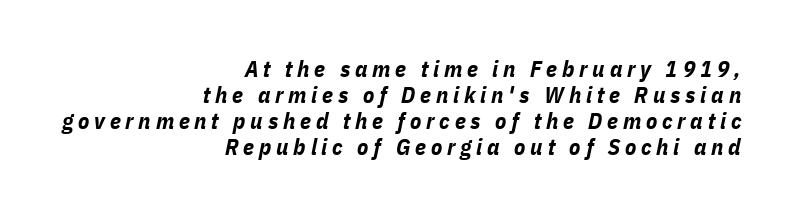
The image shows 23 px bold type, italic (leaning right); set right-aligned, tight line spacing (1.13x), unusually wide letter spacing (+0.21 em), not underlined.
